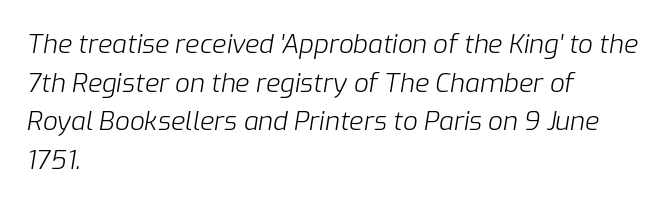
{"italic": "yes", "lean": "right", "slant_degrees": 9, "bold": "no", "underline": "no", "align": "left", "line_spacing": "normal", "line_spacing_ratio": 1.49, "letter_spacing": "normal", "letter_spacing_em": 0.0, "glyph_px": 26}
